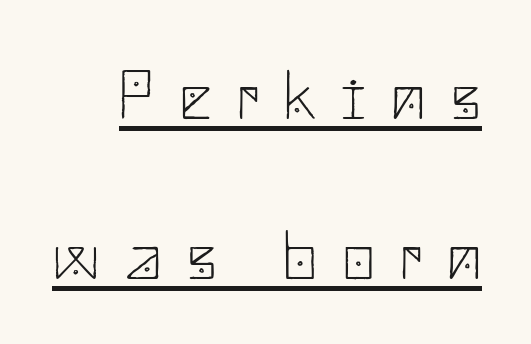
Q: Is the text bold? A: No.
Q: Is the text italic (slanted)? A: No, it is upright.
Q: Is the typeface a serif or a sans-serif typeface? A: Sans-serif.
Q: Is the text underlined? A: Yes.
Q: Is the spacing between letters normal or unusually wide? A: Unusually wide.
Q: Is the spacing between lines tight, normal or loose? A: Loose.
Q: Width (condensed, normal, or wide)? A: Normal.
Q: Stroke contrast? A: Low.
Q: x-height? A: Small.
